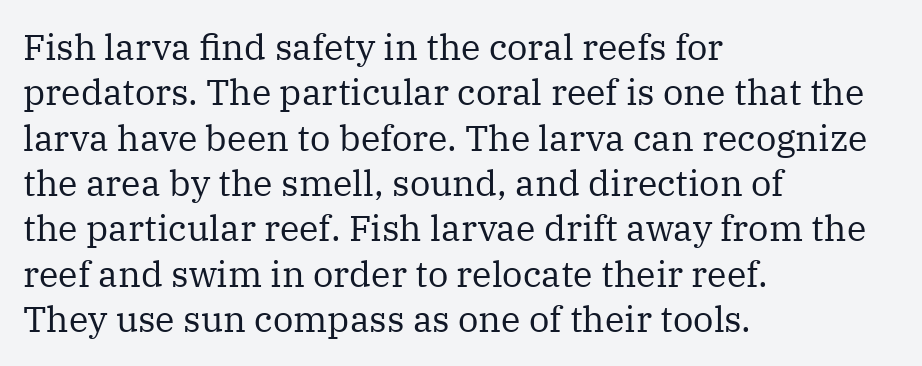
This is not heavy type; no bold has been used. A student would call this left alignment; a typographer would say flush left, rag right. Posture: upright roman. The passage shown has conventional tracking throughout. The passage shown is typed in a proportional face where columns would drift. Regarding leading, the lines here are spaced in the standard way.
